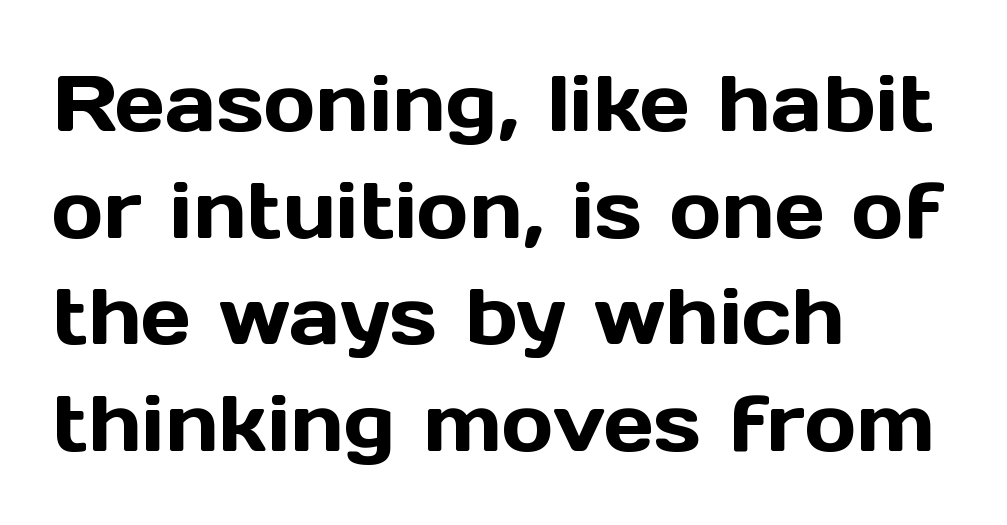
The image shows 79 px sans-serif type, upright; set left-aligned, normal line spacing (1.35x), normal letter spacing, not underlined; a medium x-height.
